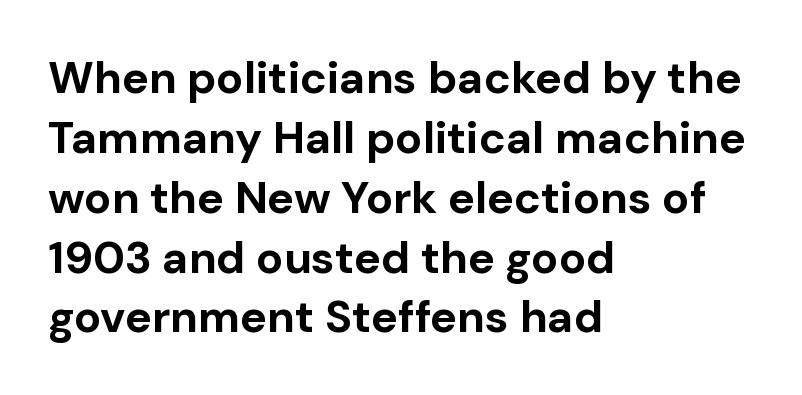
The passage shown is emphatically bold. Tracking value appears to be zero — textbook default spacing. You can tell from the bare stems that sans-serif type was used. This sample has the flowing, uneven cadence of proportional lettering. The specimen omits any rule beneath the text block's lines.
